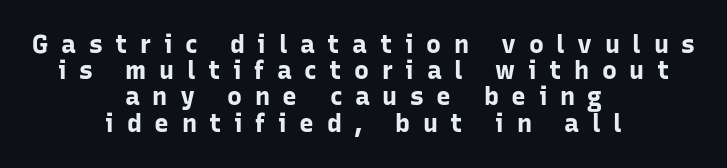
{"italic": "no", "bold": "yes", "underline": "no", "align": "center", "line_spacing": "tight", "line_spacing_ratio": 1.05, "letter_spacing": "wide", "letter_spacing_em": 0.5, "glyph_px": 25}
